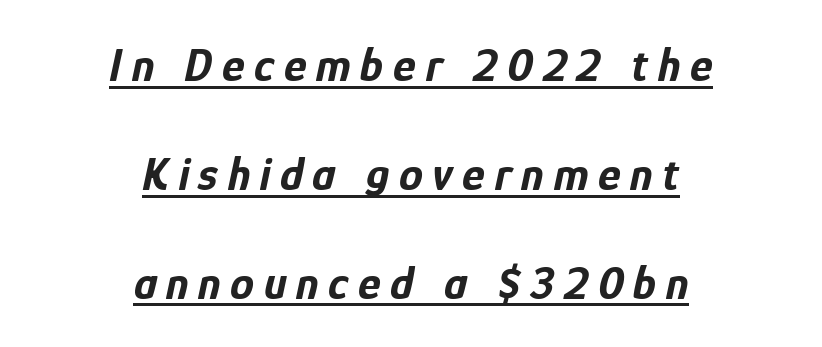
{"italic": "yes", "lean": "right", "slant_degrees": 12, "bold": "yes", "weight": "bold", "width": "condensed", "stroke_contrast": "low", "x_height": "medium", "monospaced": "no", "underline": "yes", "align": "center", "line_spacing": "loose", "line_spacing_ratio": 2.27, "letter_spacing": "wide", "letter_spacing_em": 0.2, "glyph_px": 48}
